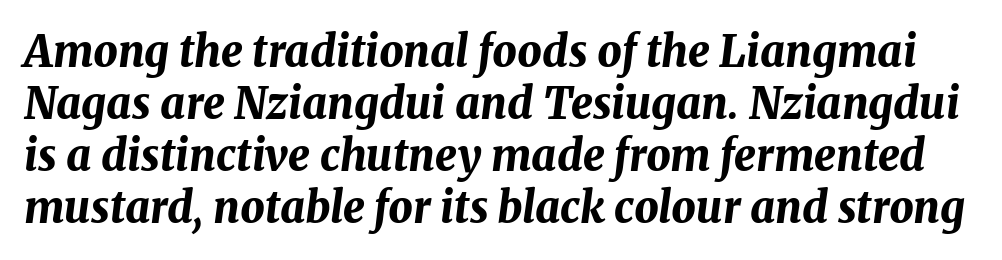
{"italic": "yes", "lean": "right", "slant_degrees": 8, "bold": "yes", "weight": "bold", "width": "normal", "stroke_contrast": "medium", "x_height": "medium", "monospaced": "no", "underline": "no", "line_spacing_ratio": 1.21, "letter_spacing": "normal", "letter_spacing_em": 0.0, "glyph_px": 43}
